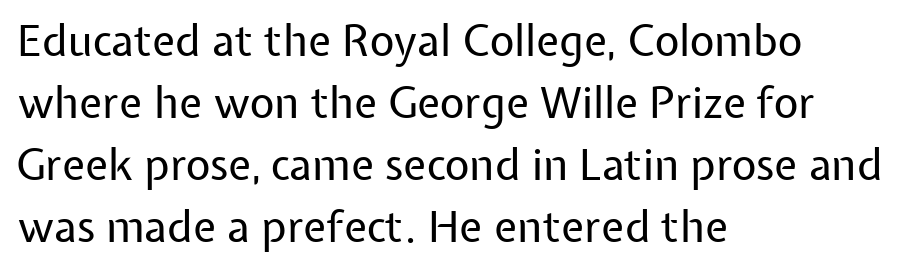
Q: Is the text bold? A: No.
Q: Is the text italic (slanted)? A: No, it is upright.
Q: Is the typeface a serif or a sans-serif typeface? A: Sans-serif.
Q: Is the text underlined? A: No.
Q: How is the paragraph aligned? A: Left-aligned.
Q: Is the spacing between letters normal or unusually wide? A: Normal.
Q: Is the spacing between lines tight, normal or loose? A: Normal.
Q: Width (condensed, normal, or wide)? A: Normal.
Q: Stroke contrast? A: Low.
Q: x-height? A: Medium.
Q: Monospaced? A: No.
